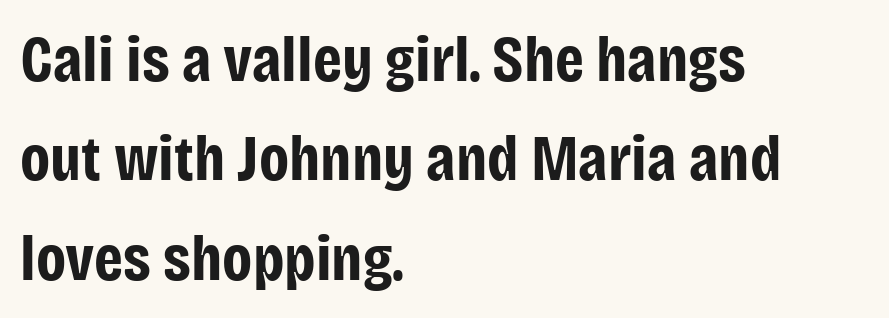
Q: Is the text bold? A: Yes.
Q: Is the text italic (slanted)? A: No, it is upright.
Q: Is the typeface a serif or a sans-serif typeface? A: Sans-serif.
Q: Is the text underlined? A: No.
Q: How is the paragraph aligned? A: Left-aligned.
Q: Is the spacing between letters normal or unusually wide? A: Normal.
Q: Is the spacing between lines tight, normal or loose? A: Normal.
Q: Width (condensed, normal, or wide)? A: Condensed.
Q: Stroke contrast? A: Low.
Q: x-height? A: Large.
Q: Monospaced? A: No.
